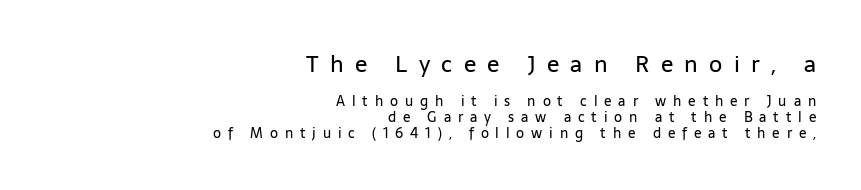
The image shows 23 px text type, upright; set right-aligned, tight line spacing (1.12x), unusually wide letter spacing (+0.49 em), not underlined; the first (top) block is 1.64x larger.
